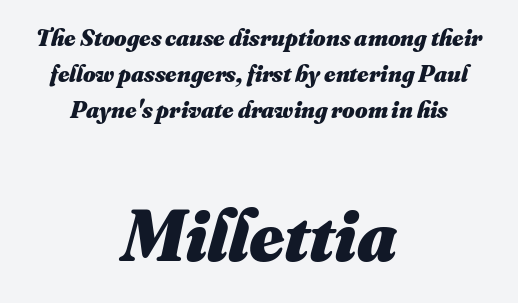
The image shows 73 px heavy type; set centered, normal line spacing (1.51x), normal letter spacing, not underlined; the second (bottom) block is 3.04x larger; medium stroke contrast and a small x-height.
